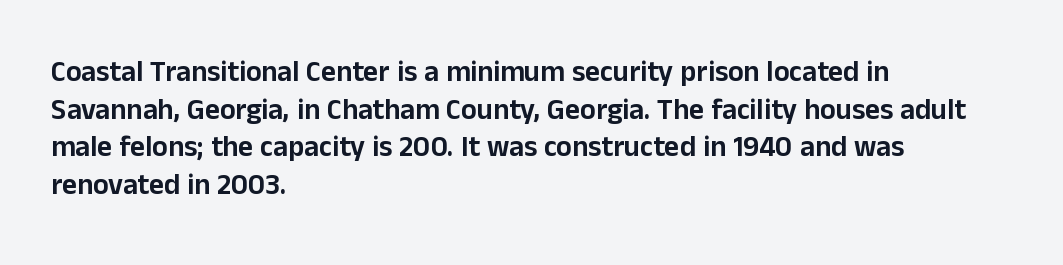
The image shows 29 px sans-serif type, upright; set left-aligned, normal line spacing (1.3x), normal letter spacing, not underlined; low stroke contrast and a medium x-height.
